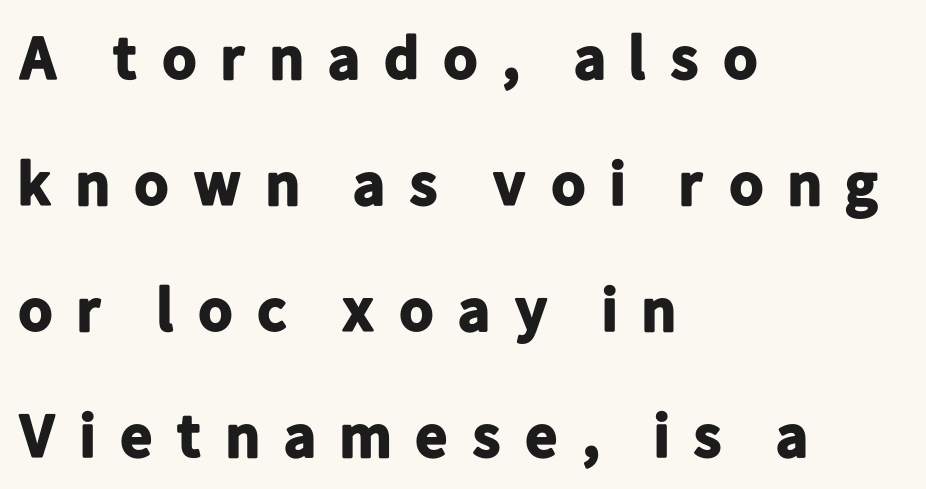
Ascenders rise straight up at ninety degrees. The glyphs in this specimen are sans serif. Spacing verdict: proportional, widths tailored to each character. This sample uses expanded letter spacing, leaving extra air between glyphs. Interline gaps are noticeably wide in this sample.
